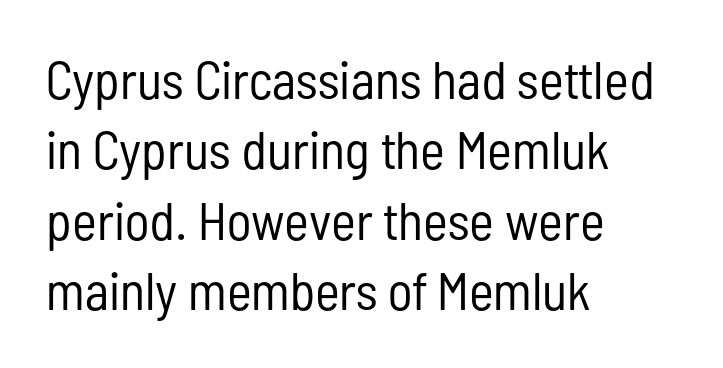
{"serif": "no", "italic": "no", "bold": "no", "weight": "regular", "width": "condensed", "stroke_contrast": "low", "x_height": "medium", "monospaced": "no", "underline": "no", "align": "left", "line_spacing": "normal", "line_spacing_ratio": 1.33, "letter_spacing": "normal", "letter_spacing_em": 0.0, "glyph_px": 53}
